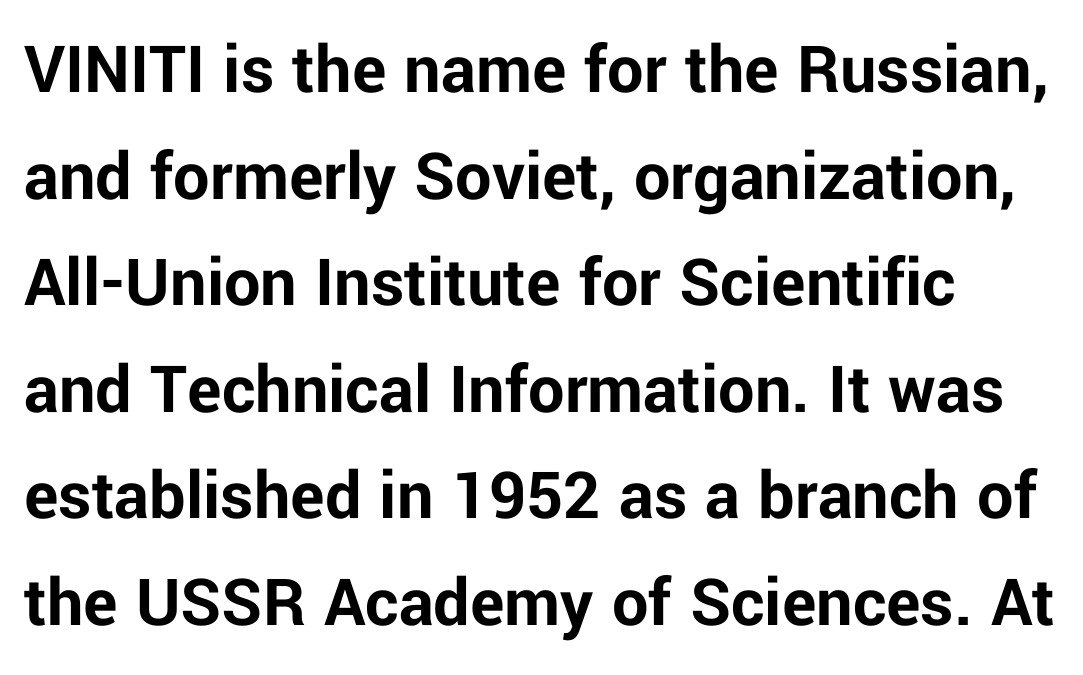
Q: Is the text bold? A: Yes.
Q: Is the text italic (slanted)? A: No, it is upright.
Q: Is the typeface a serif or a sans-serif typeface? A: Sans-serif.
Q: Is the text underlined? A: No.
Q: Is the spacing between letters normal or unusually wide? A: Normal.
Q: Is the spacing between lines tight, normal or loose? A: Normal.
Q: Width (condensed, normal, or wide)? A: Normal.
Q: Stroke contrast? A: Low.
Q: x-height? A: Medium.
Q: Monospaced? A: No.
